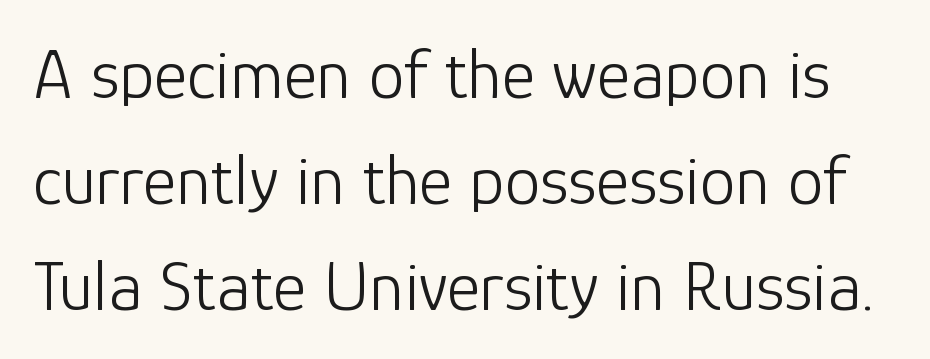
The words here are not underlined. Nope, no serifs anywhere on these letters. The letters advance in unequal steps, a hallmark of proportional type. Vertical strokes here are truly vertical. The weight would be labelled regular, book, light, or lighter still.
